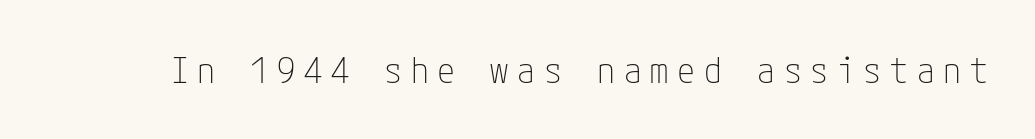
{"serif": "no", "italic": "no", "bold": "no", "weight": "thin", "width": "condensed", "stroke_contrast": "low", "x_height": "medium", "underline": "no", "letter_spacing": "wide", "letter_spacing_em": 0.24, "glyph_px": 36}
